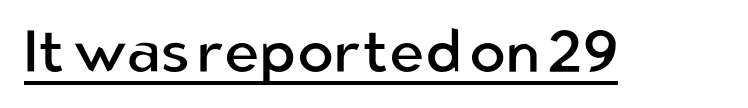
This sample has the flowing, uneven cadence of proportional lettering. Every word sits above its own underline. Note: no serifs on the glyphs. The letters stand upright; this is a roman face. Heaviness? Minimal to ordinary, like unemphasized prose. The face used here is rendered with its standard letterfit.
